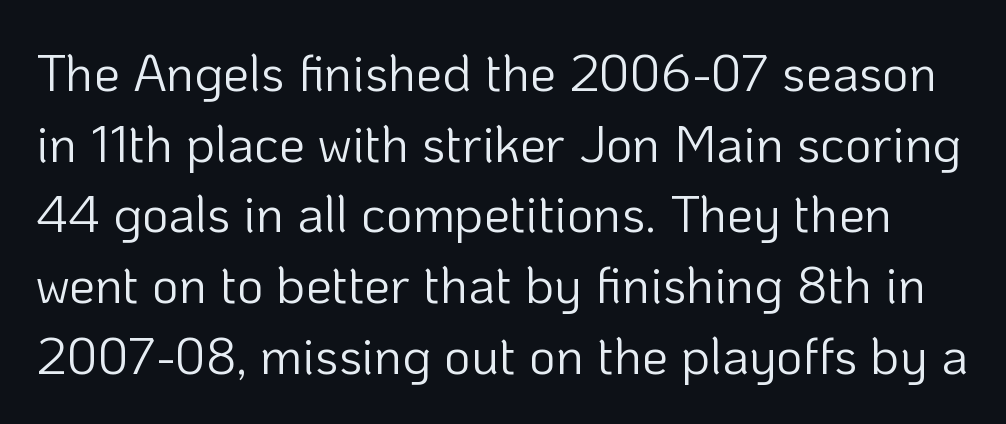
Ascenders rise straight up at ninety degrees. These lines sit exactly where default settings would place them. Here the glyphs are tracked normally, forming tight word shapes. This rendering employs a face without finishing strokes, i.e., a sans-serif.
